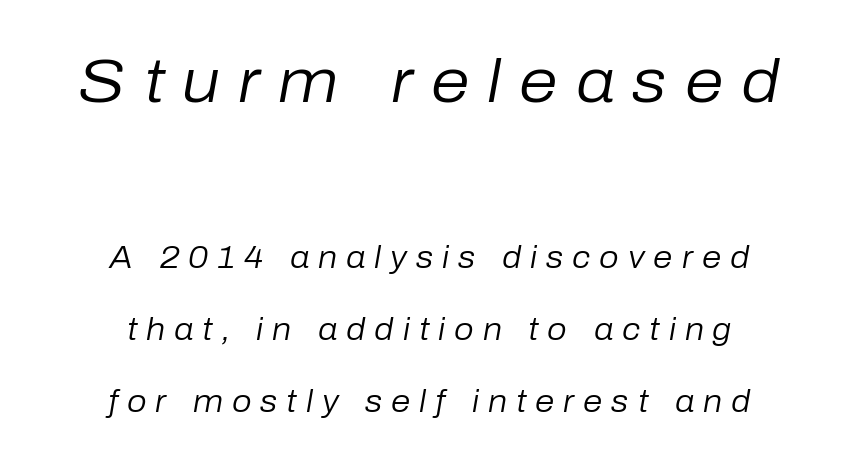
Tall strokes in this sample are angled rather than plumb. If you squint, the top block still reads clearly — it's the larger of the two. Think standard paragraph weight, or any step lighter than that. Quick note: interline space is abundant.
